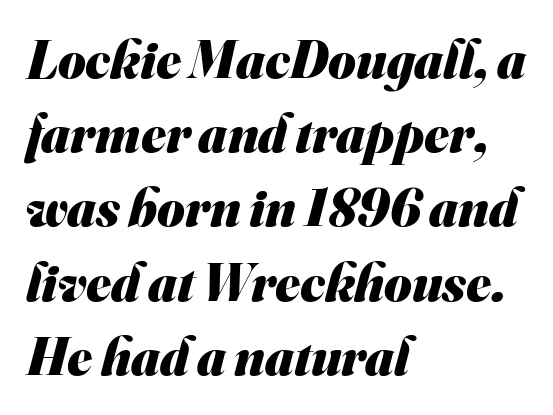
{"serif": "no", "bold": "yes", "weight": "heavy", "width": "normal", "stroke_contrast": "medium", "x_height": "small", "monospaced": "no", "underline": "no", "align": "left", "line_spacing": "normal", "line_spacing_ratio": 1.4, "letter_spacing": "normal", "letter_spacing_em": 0.0, "glyph_px": 53}
